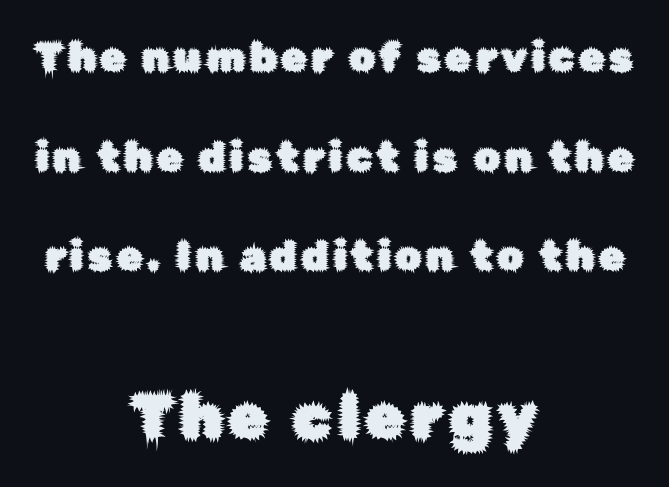
Q: Is the text italic (slanted)? A: No, it is upright.
Q: Is the typeface a serif or a sans-serif typeface? A: Sans-serif.
Q: Is the text underlined? A: No.
Q: How is the paragraph aligned? A: Centered.
Q: Is the spacing between lines tight, normal or loose? A: Loose.
Q: Which block of text is set in a larger size, the first (top) or the second (bottom)? A: The second (bottom) one.
Q: Width (condensed, normal, or wide)? A: Normal.
Q: Stroke contrast? A: Low.
Q: x-height? A: Medium.
Q: Monospaced? A: No.
